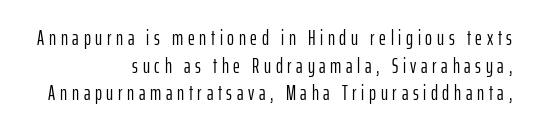
The image shows 21 px text type, upright; set right-aligned, normal line spacing (1.32x), unusually wide letter spacing (+0.22 em), not underlined.
